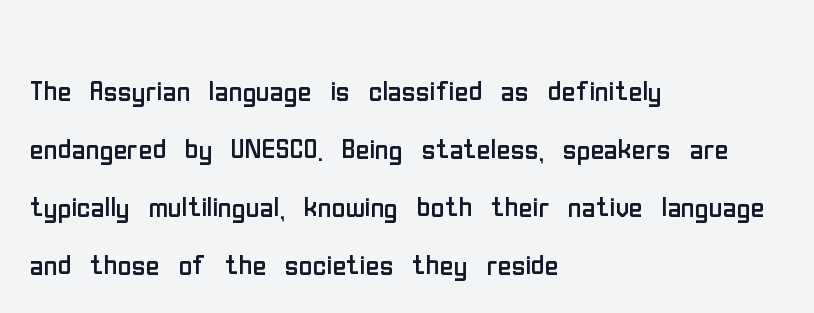
Q: Is the text bold? A: No.
Q: Is the text italic (slanted)? A: No, it is upright.
Q: Is the typeface a serif or a sans-serif typeface? A: Sans-serif.
Q: Is the text underlined? A: No.
Q: How is the paragraph aligned? A: Left-aligned.
Q: Is the spacing between letters normal or unusually wide? A: Normal.
Q: Is the spacing between lines tight, normal or loose? A: Normal.
Q: Width (condensed, normal, or wide)? A: Condensed.
Q: Stroke contrast? A: Low.
Q: x-height? A: Medium.
Q: Monospaced? A: No.
